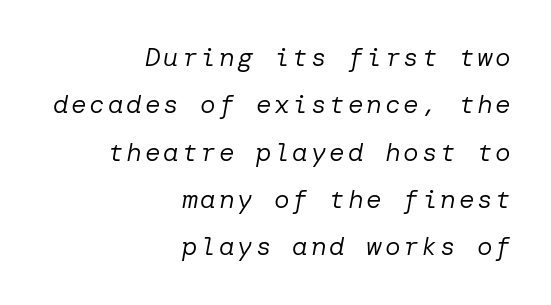
The image shows 26 px text type, italic (leaning right); set right-aligned, line spacing 1.82x, not underlined.
